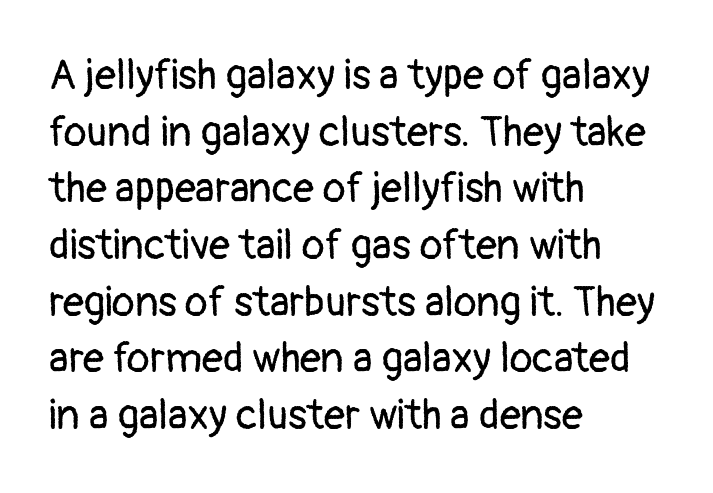
The image shows 42 px regular-weight sans-serif type, upright; set left-aligned, normal line spacing (1.35x), normal letter spacing, not underlined; low stroke contrast and a medium x-height.
